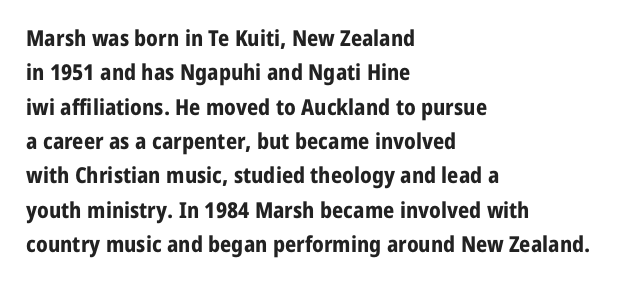
The image shows 22 px bold type, upright; set left-aligned, normal line spacing (1.56x), normal letter spacing, not underlined.
